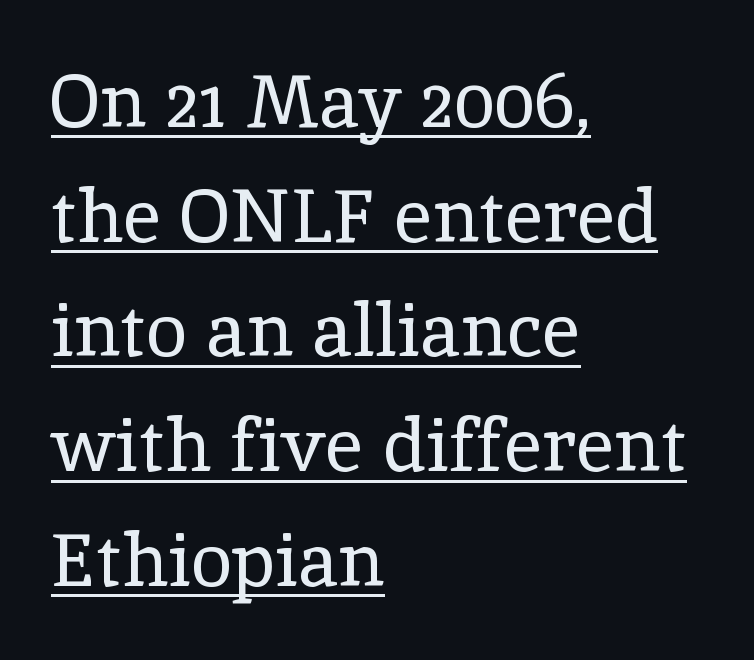
The image shows 75 px regular-weight serif type, upright; set left-aligned, normal line spacing (1.53x), normal letter spacing, underlined; a medium x-height.
